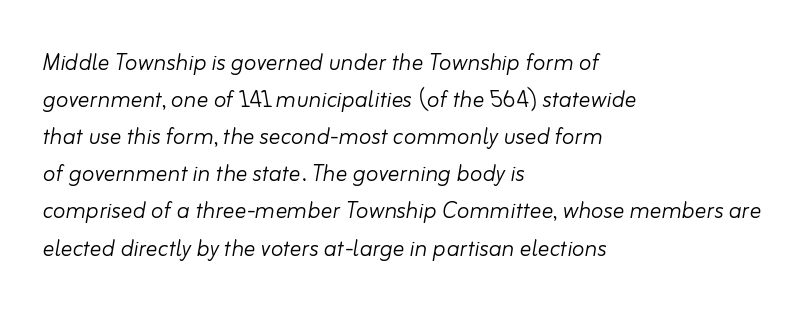
The face used here is rendered with its standard letterfit. A typesetter would call this proportional, since set widths differ per character. Leading: standard. The typography opts for an oblique posture over an upright one.
